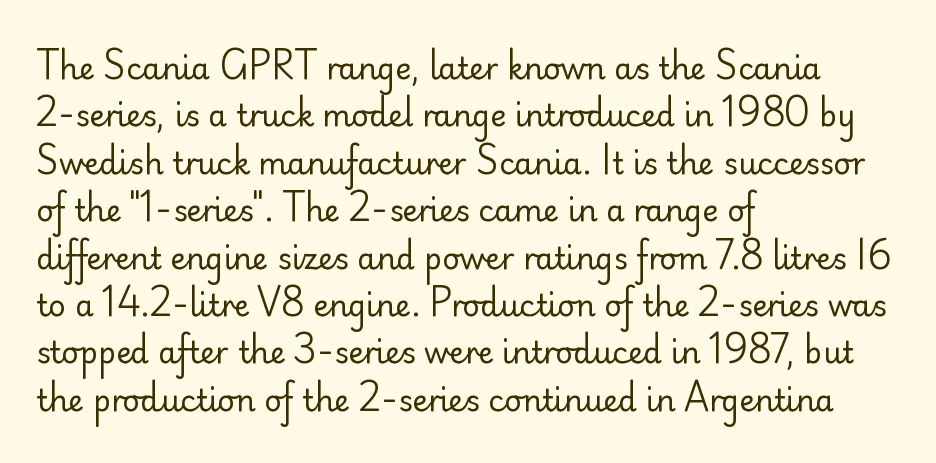
The image shows 30 px regular-weight sans-serif type, upright; set left-aligned, normal line spacing (1.58x), normal letter spacing, not underlined; low stroke contrast and a small x-height.
